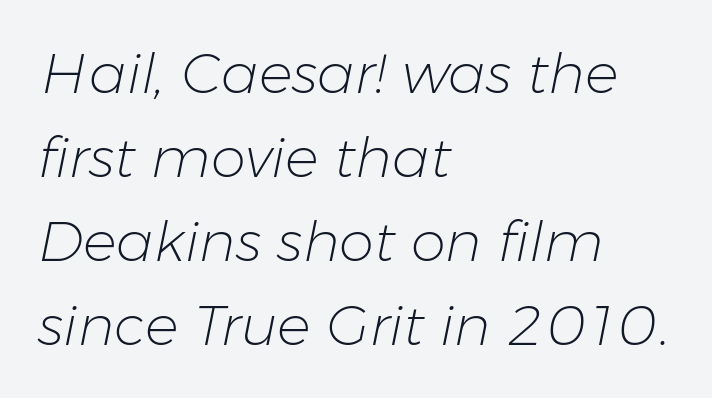
Evenly set lines give the paragraph a standard silhouette. Check the space under the baseline: it is left empty. The rendering keeps characters at their native spacing. The typesetter chose a ragged-right arrangement here.
